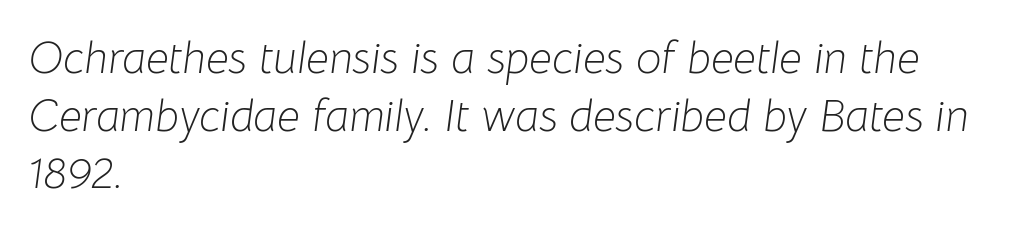
{"italic": "yes", "lean": "right", "slant_degrees": 8, "bold": "no", "weight": "light", "width": "normal", "stroke_contrast": "low", "x_height": "medium", "monospaced": "no", "underline": "no", "align": "left", "line_spacing": "normal", "line_spacing_ratio": 1.28, "letter_spacing": "normal", "letter_spacing_em": 0.0, "glyph_px": 45}
